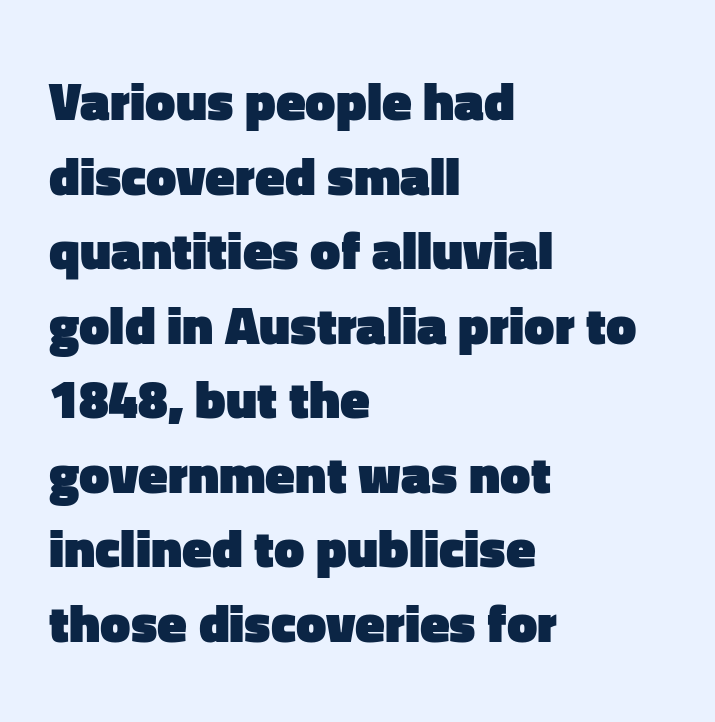
These words are printed bold, with thick strokes throughout. Descenders are the only things crossing below the line. Proportional: the letters do not fall into vertical columns. Does the leading feel generous? No, just average. There is no visible air inserted between adjacent glyphs. This is roman type, the default non-slanted kind.
